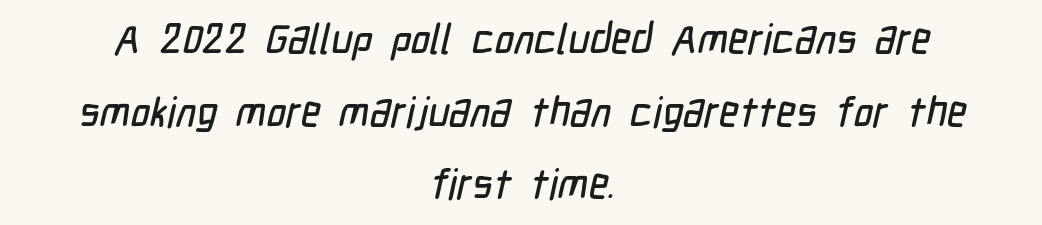
The image shows 42 px condensed sans-serif type; set centered, line spacing 1.73x, normal letter spacing, not underlined; low stroke contrast and a medium x-height.
